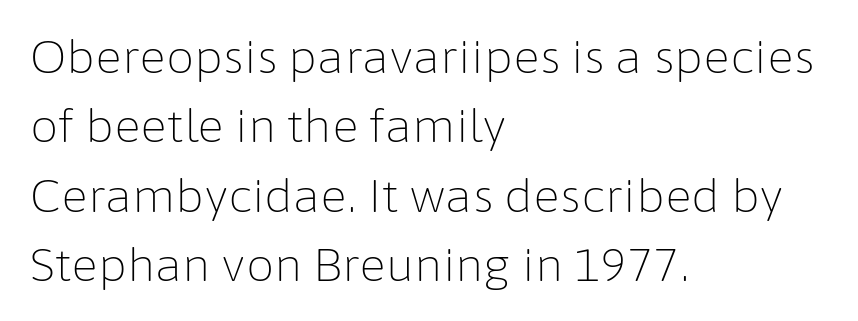
The image shows 45 px light sans-serif type, upright; set left-aligned, normal line spacing (1.54x), normal letter spacing, not underlined; low stroke contrast and a medium x-height.
